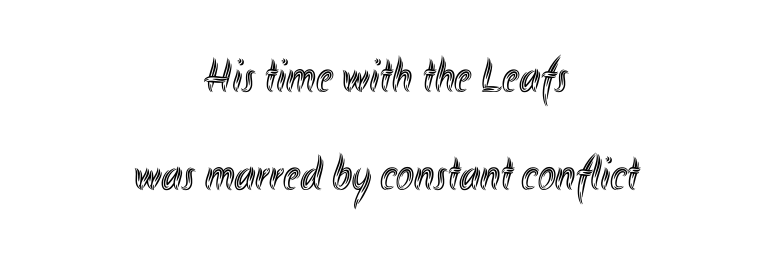
Q: Is the text italic (slanted)? A: Yes.
Q: Is the text underlined? A: No.
Q: How is the paragraph aligned? A: Centered.
Q: Is the spacing between letters normal or unusually wide? A: Normal.
Q: Is the spacing between lines tight, normal or loose? A: Loose.
Q: Width (condensed, normal, or wide)? A: Condensed.
Q: x-height? A: Small.
Q: Monospaced? A: No.
